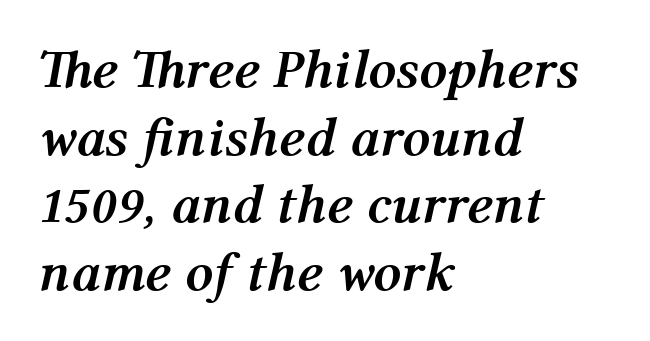
Each letter keeps its own natural width here, so spacing adapts to shape. Is the type slanted? Yes — the strokes lean at a clear angle. The rendering uses a bold face; every stroke is thick and dark. Nobody touched the tracking dial on this one. Horizontally, the lines are justified to the leading edge only.
